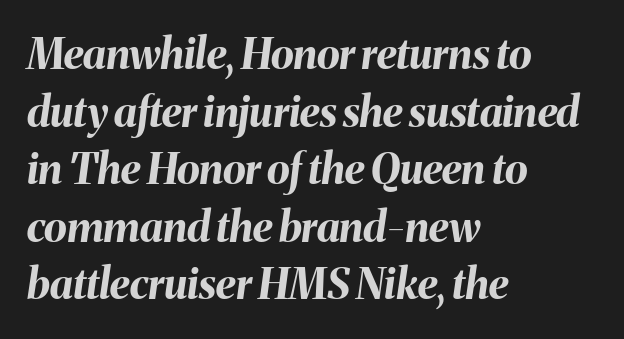
Weight check: bold — yes, fully. The face used here is proportionally spaced, like ordinary book or web type. One glance says typical: line gaps are just what's usual. Compared with a centered layout, this one pins lines to the left instead. Students, note that the glyphs here touch the page at normal intervals. Each row of text sits above clean, open space.
